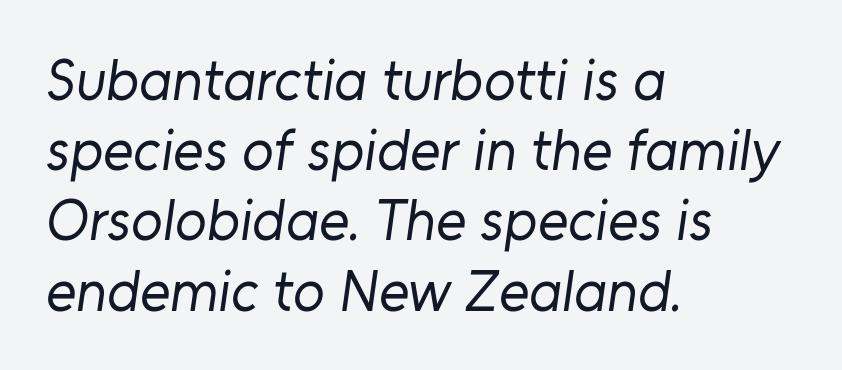
The image shows 58 px regular-weight sans-serif type; set left-aligned, line spacing 1.21x, normal letter spacing, not underlined; low stroke contrast and a medium x-height.
